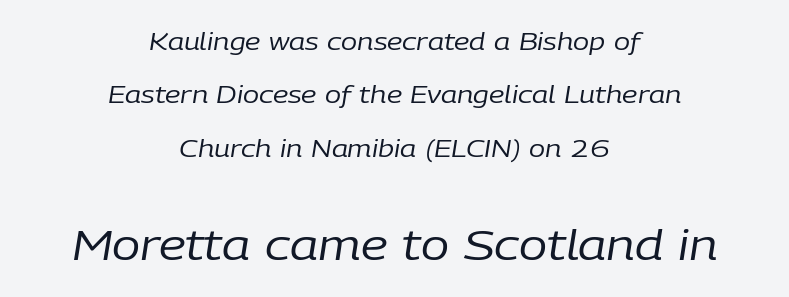
The image shows 42 px regular-weight type, italic (leaning right); set centered, loose line spacing (2.22x), normal letter spacing, not underlined; the second (bottom) block is 1.75x larger; low stroke contrast and a medium x-height.
